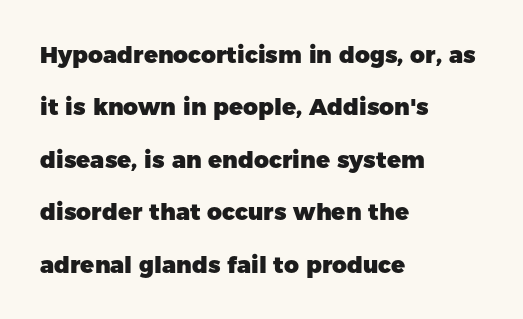
Spacing between characters is what you'd get straight out of the box. Glance below the letters and you will spot only blank space. The face used here has the dense, thick strokes of a bold. Ordinary non-slanted type is in use. What's the leading like? Stretched, with rows far apart.
